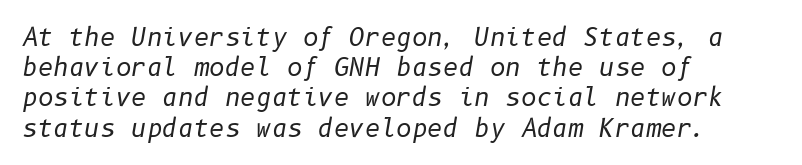
The image shows 24 px text type, italic (leaning right); set left-aligned, normal line spacing (1.26x), normal letter spacing, not underlined.
